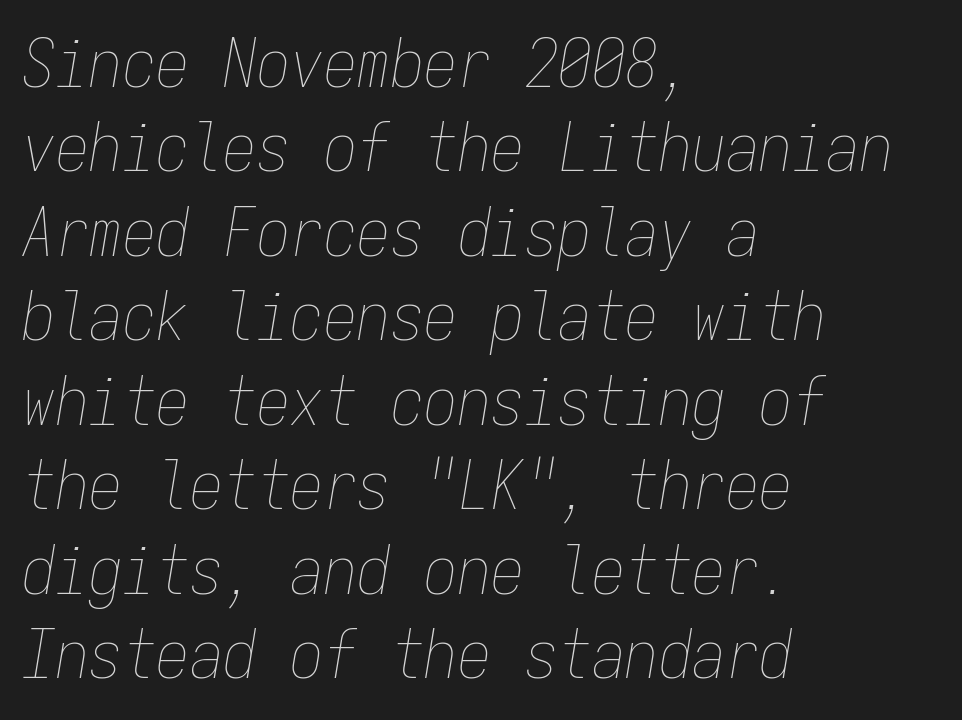
Compared with typical body copy, the letter spacing here is the same. Underline: absent. There's an unmistakable incline to the writing here. If you drew a ruler down the left edge, every line would touch it. Weight: not bold — regular or lighter. Baseline-to-baseline distance is the conventional proportion of letter height.
